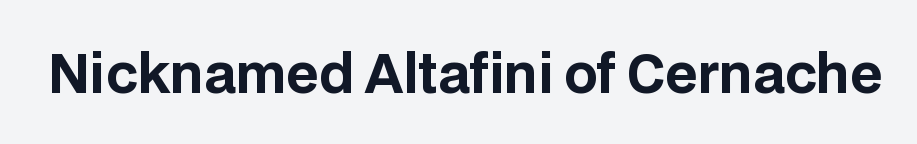
Q: Is the text bold? A: Yes.
Q: Is the text italic (slanted)? A: No, it is upright.
Q: Is the typeface a serif or a sans-serif typeface? A: Sans-serif.
Q: Is the text underlined? A: No.
Q: Is the spacing between letters normal or unusually wide? A: Normal.
Q: Width (condensed, normal, or wide)? A: Normal.
Q: Stroke contrast? A: Low.
Q: x-height? A: Large.
Q: Monospaced? A: No.
